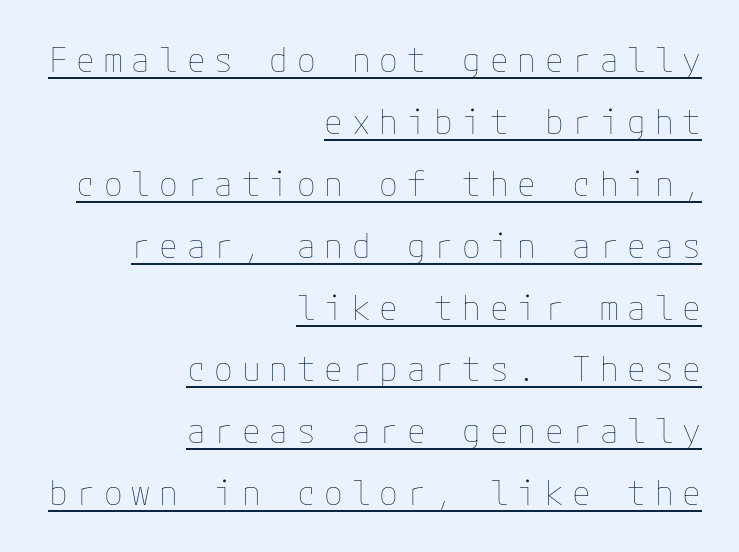
The image shows 34 px thin type, upright; set right-aligned, line spacing 1.82x, unusually wide letter spacing (+0.26 em), underlined; low stroke contrast and a medium x-height.
